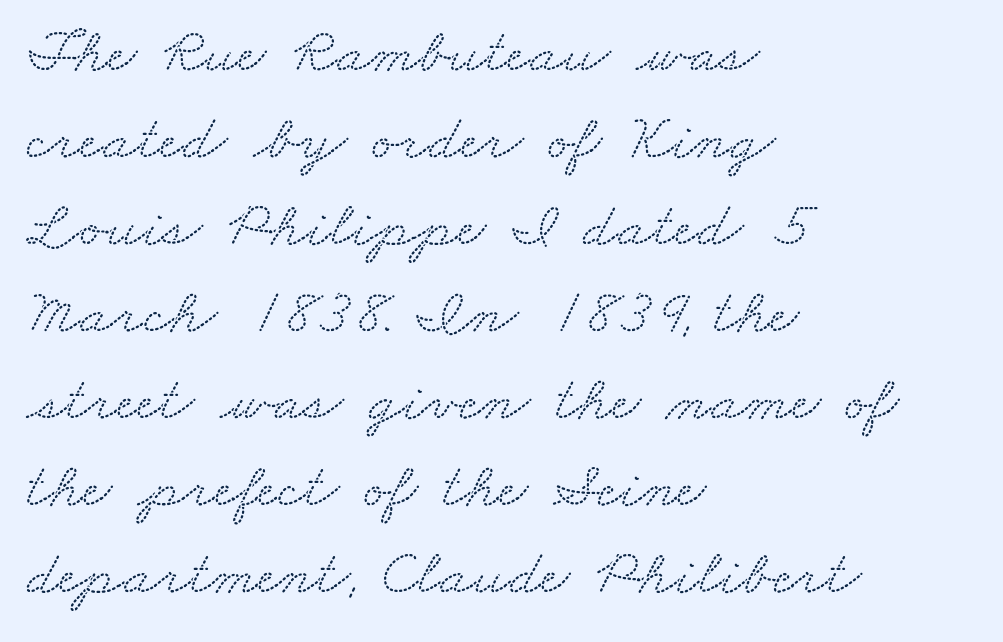
The image shows 64 px wide serif type; set left-aligned, normal line spacing (1.36x), normal letter spacing, not underlined; low stroke contrast and a small x-height.
